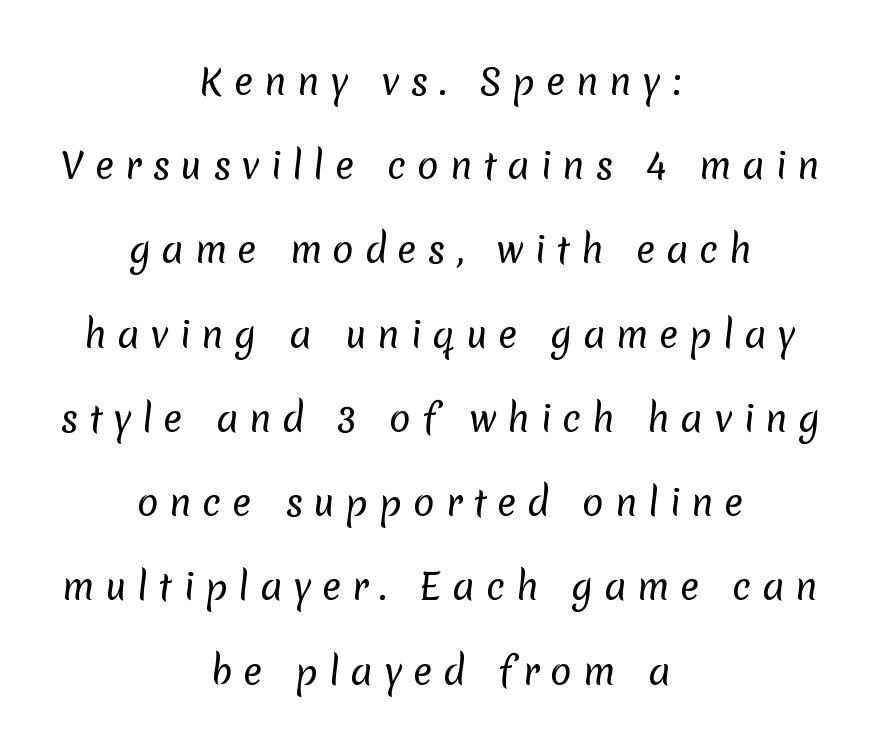
The image shows 36 px regular-weight sans-serif type; set centered, loose line spacing (2.34x), unusually wide letter spacing (+0.29 em), not underlined; low stroke contrast and a medium x-height.
